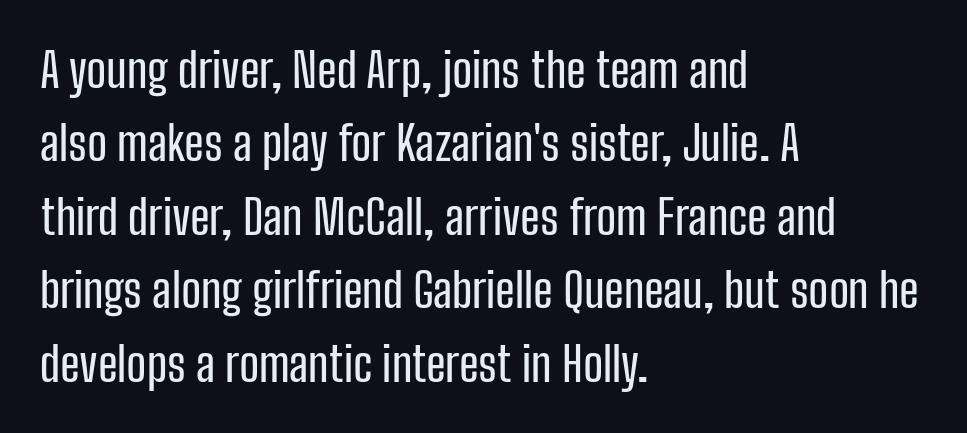
Compared with a centered layout, this one pins lines to the left instead. The characters display no serif detailing; their extremities are plain. The area under the type is left untouched. In terms of posture, this sample is upright. If you measured baseline to baseline, you'd find a middling distance.
